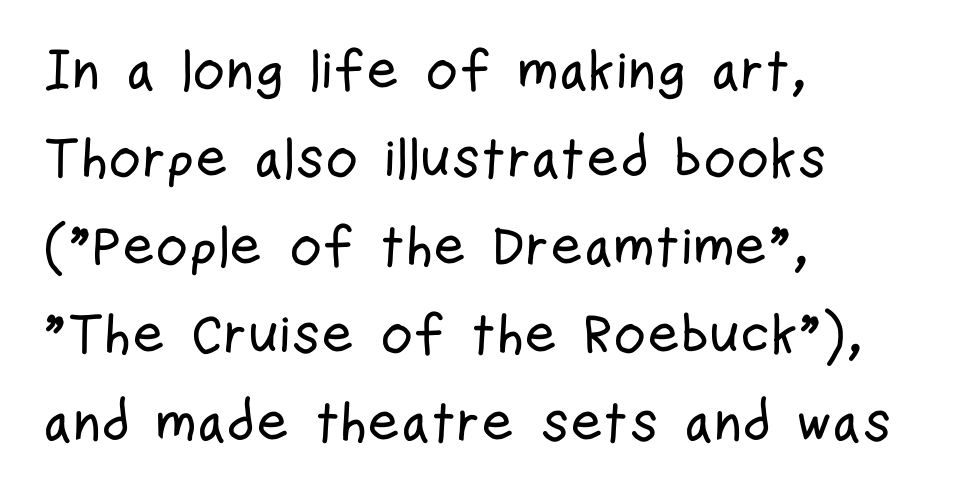
Plain, unruled lines of type. The rendering keeps characters at their native spacing. Do the letters lean? They stand straight. Is this a fixed-width face? No — the glyphs have proportional, varying widths. Successive baselines arrive at the customary interval. A student would call this left alignment; a typographer would say flush left, rag right.
